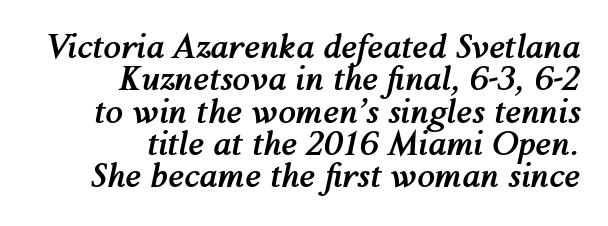
These lines keep a tight, regular rhythm from letter to letter. Notice how the passage keeps a crisp vertical edge on the right only. Notice how thick the strokes are: this is what a full bold looks like. Spacing verdict: proportional, widths tailored to each character. Unmarked baselines from the first word to the last. The space between consecutive lines is stingy.
